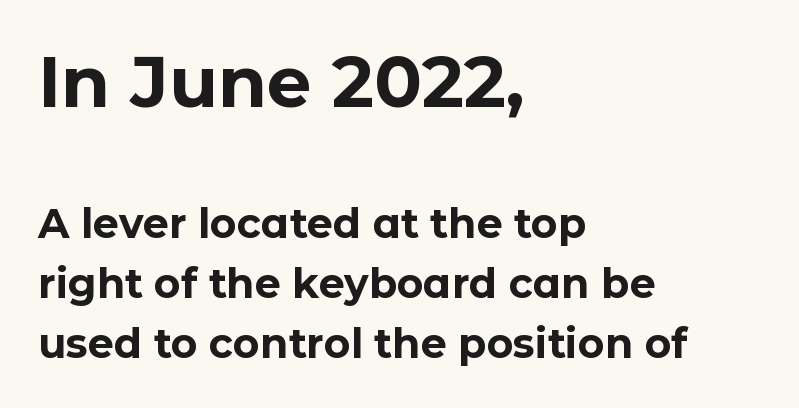
Tracking here is standard; glyphs follow each other at the usual distance. The string is rendered with underlining switched off. Compared with typical paragraphs, the rows here are spaced about the same. The strokes are fattened all the way to bold.
